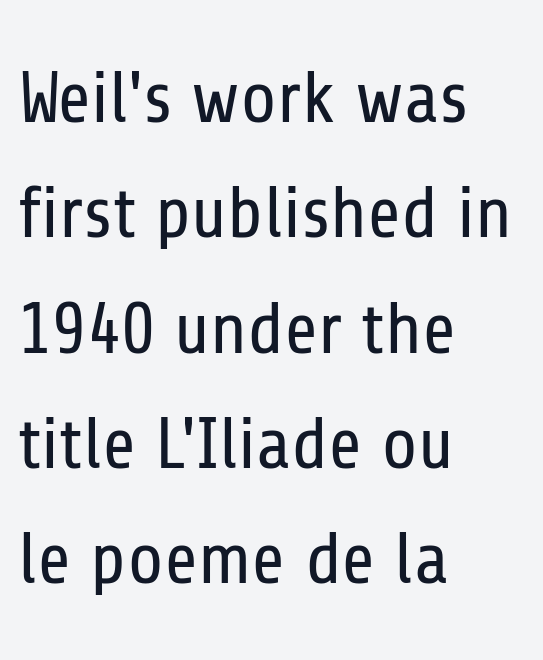
Q: Is the text bold? A: No.
Q: Is the text italic (slanted)? A: No, it is upright.
Q: Is the typeface a serif or a sans-serif typeface? A: Sans-serif.
Q: Is the text underlined? A: No.
Q: How is the paragraph aligned? A: Left-aligned.
Q: Is the spacing between letters normal or unusually wide? A: Normal.
Q: Is the spacing between lines tight, normal or loose? A: Normal.
Q: Width (condensed, normal, or wide)? A: Condensed.
Q: Stroke contrast? A: Low.
Q: x-height? A: Medium.
Q: Monospaced? A: No.
